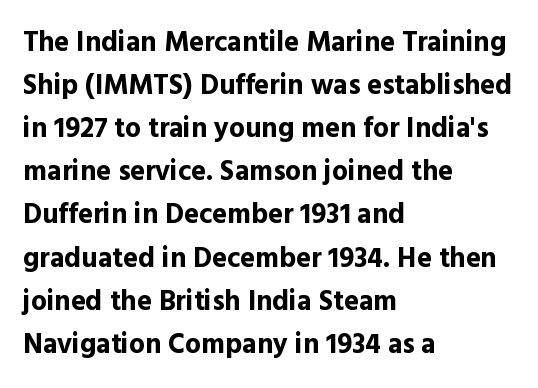
Where is the straight margin? On the left. Leading: standard. Proportional: the letters do not fall into vertical columns. The characters display no serif detailing; their extremities are plain.
